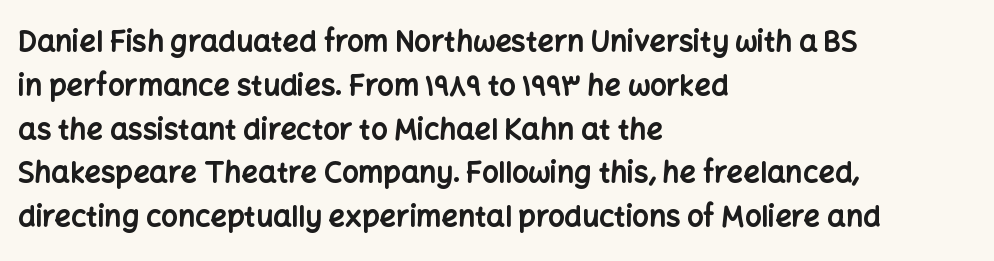
Q: Is the text bold? A: Yes.
Q: Is the text italic (slanted)? A: No, it is upright.
Q: Is the typeface a serif or a sans-serif typeface? A: Sans-serif.
Q: Is the text underlined? A: No.
Q: How is the paragraph aligned? A: Left-aligned.
Q: Is the spacing between letters normal or unusually wide? A: Normal.
Q: Is the spacing between lines tight, normal or loose? A: Normal.
Q: Width (condensed, normal, or wide)? A: Normal.
Q: Stroke contrast? A: Low.
Q: x-height? A: Medium.
Q: Monospaced? A: No.
